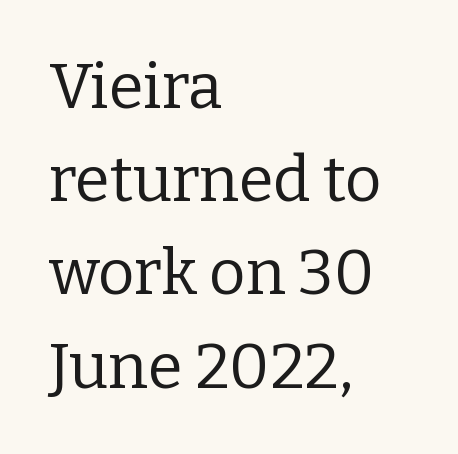
Underlining? Definitely not there. A typesetter would mark this as roman, not italic. Note the varied advance widths — an 'i' is clearly narrower than an 'm'. A classic flush-left, rag-right setting is used for this passage.
